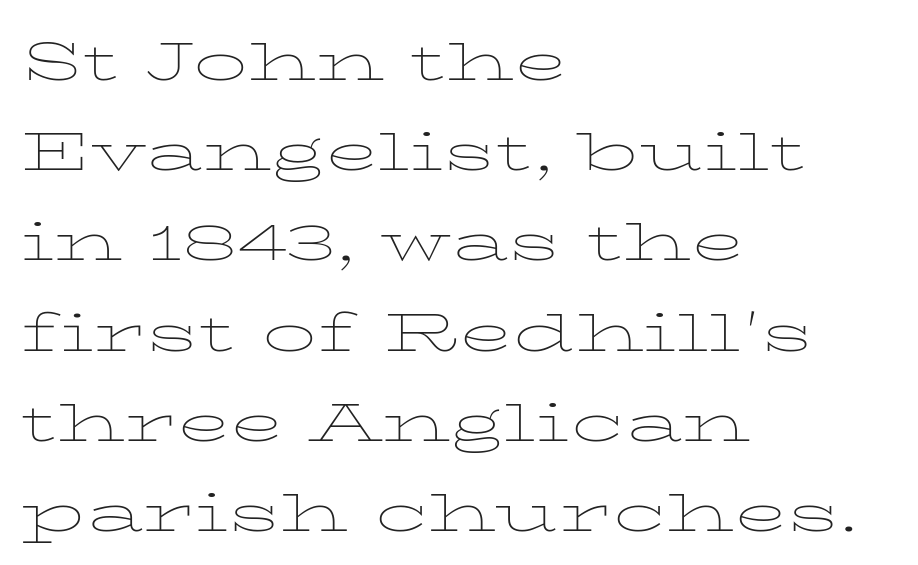
The image shows 71 px thin, wide type, upright; set left-aligned, normal line spacing (1.27x), normal letter spacing, not underlined; low stroke contrast and a medium x-height.
